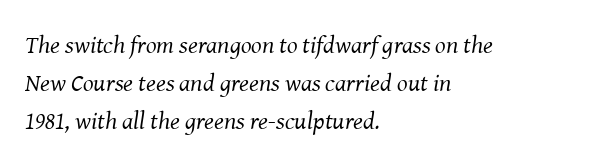
The image shows 25 px text type, italic (leaning right); set left-aligned, normal line spacing (1.52x), normal letter spacing, not underlined.
